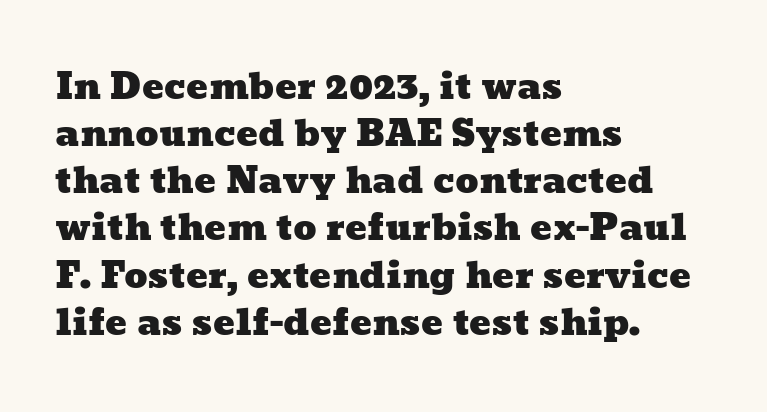
{"width": "wide", "stroke_contrast": "low", "x_height": "medium", "monospaced": "no", "underline": "no", "align": "left", "line_spacing": "normal", "line_spacing_ratio": 1.31, "letter_spacing": "normal", "letter_spacing_em": 0.0, "glyph_px": 36}
